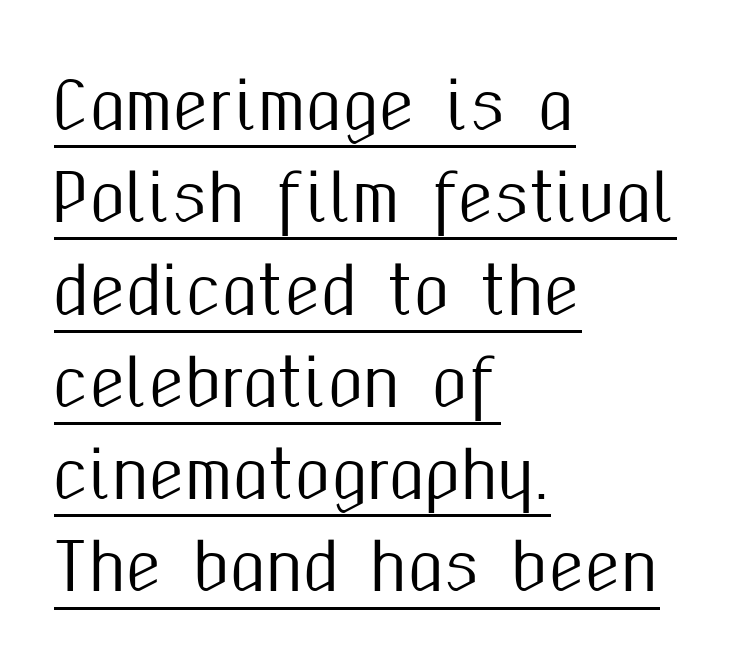
The image shows 65 px condensed sans-serif type, upright; set left-aligned, normal line spacing (1.42x), normal letter spacing, underlined; medium stroke contrast and a medium x-height.
